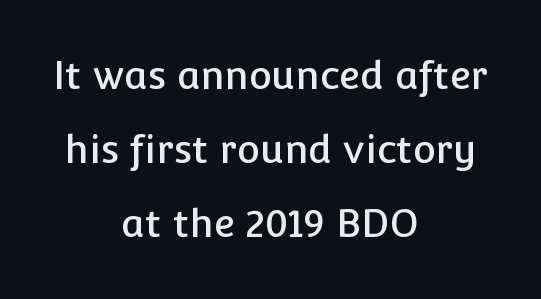
Both edges are ragged and mirror each other, which tells us the setting is centered. The font's upright variant was chosen for this text. Lines of text with bare space underneath. The letters advance in unequal steps, a hallmark of proportional type. Serif or sans? Sans — the stroke terminals are bare.
